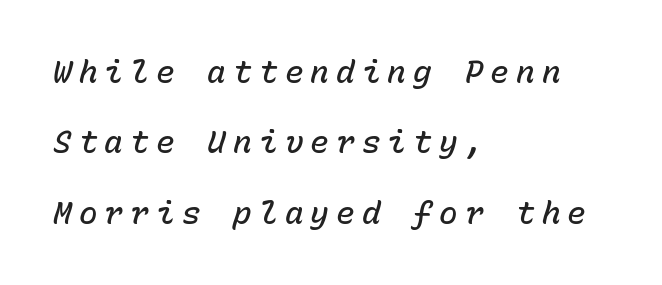
The image shows 31 px semibold type, italic (leaning right), monospaced; set left-aligned, loose line spacing (2.27x), unusually wide letter spacing (+0.23 em), not underlined; low stroke contrast and a medium x-height.
